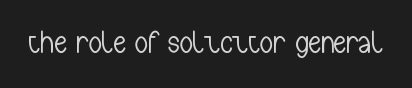
{"serif": "no", "italic": "no", "bold": "no", "weight": "light", "width": "condensed", "stroke_contrast": "low", "x_height": "medium", "monospaced": "no", "underline": "no", "letter_spacing": "normal", "letter_spacing_em": 0.0, "glyph_px": 32}
